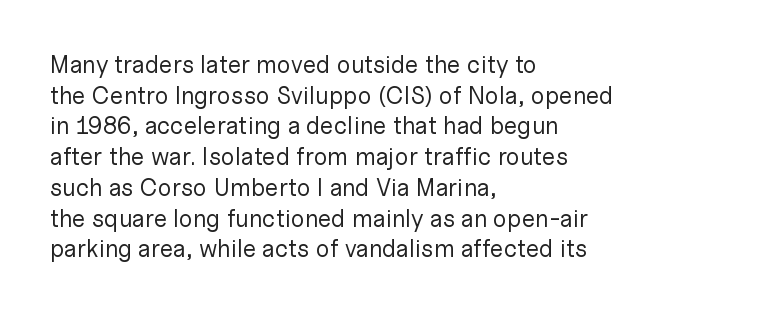
{"italic": "no", "bold": "no", "underline": "no", "align": "left", "line_spacing": "normal", "line_spacing_ratio": 1.28, "letter_spacing": "normal", "letter_spacing_em": 0.0, "glyph_px": 24}
